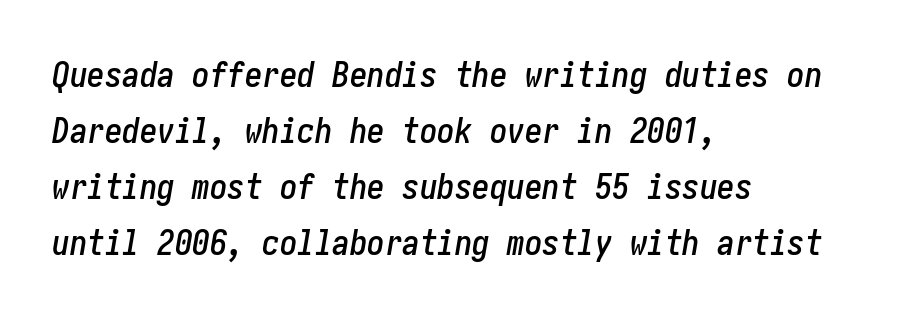
The designer left line spacing at the default. The type is set solid horizontally, with unmodified tracking. Type without underlining. In terms of posture, this sample is oblique.
